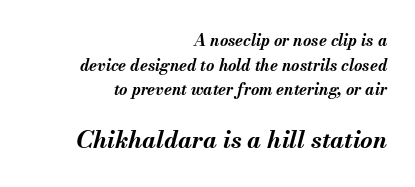
Q: Is the text bold? A: Yes.
Q: Is the text italic (slanted)? A: Yes, it leans right by about 13 degrees.
Q: Is the text underlined? A: No.
Q: How is the paragraph aligned? A: Right-aligned.
Q: Is the spacing between letters normal or unusually wide? A: Normal.
Q: Is the spacing between lines tight, normal or loose? A: Normal.
Q: Which block of text is set in a larger size, the first (top) or the second (bottom)? A: The second (bottom) one.
